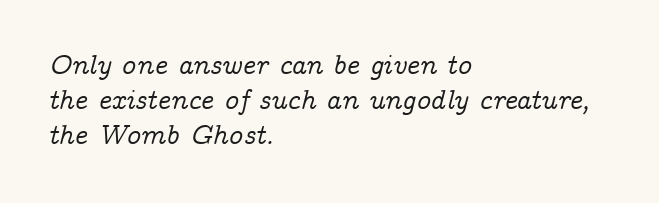
The rendering uses natural spacing where letterforms have individual widths. The rendering keeps characters at their native spacing. If you drew a ruler down the left edge, every line would touch it. This sample uses a serif face. The rows are spaced the way most documents space them. It's the slanting kind of type.
